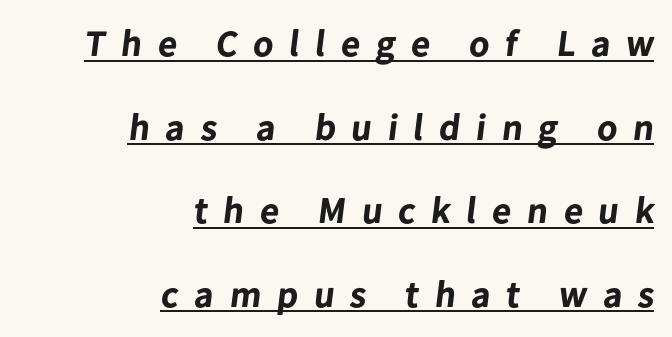
The image shows 37 px bold sans-serif type; set right-aligned, loose line spacing (2.26x), unusually wide letter spacing (+0.43 em), underlined; low stroke contrast and a medium x-height.
